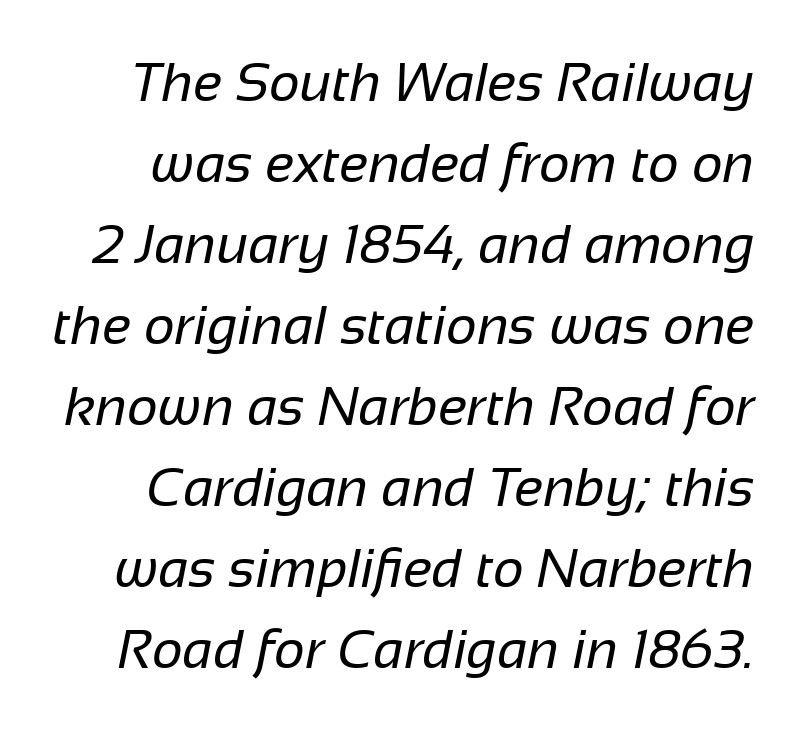
Type without underlining. Character widths vary here, with narrow letters taking less room than wide ones. Characters follow at the spacing the type designer built in. Regarding leading, the lines here are spaced in the standard way.
